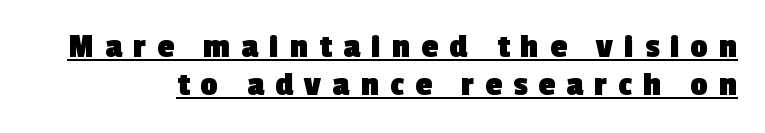
The vertical gap from one line to the next is small. The face used here is proportionally spaced, like ordinary book or web type. The letters are spread apart with noticeably loose tracking. The glyphs in this specimen are sans serif. Strong, thick strokes mark this as bold type. Underline: present.
